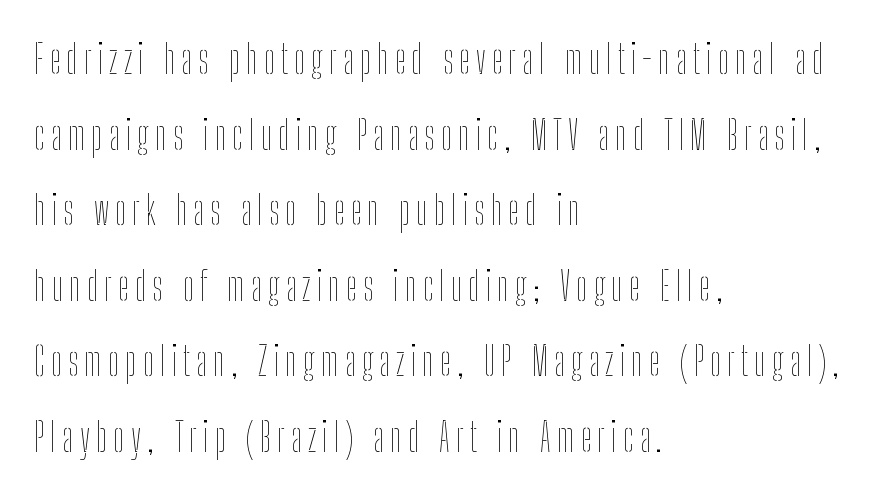
{"italic": "no", "bold": "no", "weight": "thin", "width": "condensed", "stroke_contrast": "low", "x_height": "medium", "monospaced": "no", "underline": "no", "align": "left", "line_spacing_ratio": 1.89, "glyph_px": 40}
